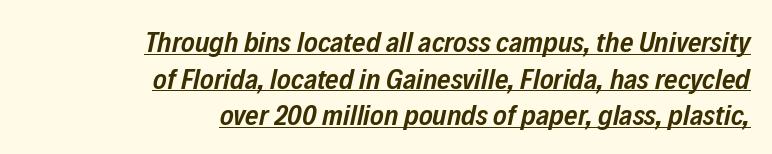
Q: Is the text bold? A: Semi-bold.
Q: Is the text italic (slanted)? A: Yes, it leans right by about 12 degrees.
Q: Is the text underlined? A: Yes.
Q: How is the paragraph aligned? A: Right-aligned.
Q: Is the spacing between letters normal or unusually wide? A: Normal.
Q: Is the spacing between lines tight, normal or loose? A: Normal.
Q: Width (condensed, normal, or wide)? A: Condensed.
Q: Stroke contrast? A: Low.
Q: x-height? A: Medium.
Q: Monospaced? A: No.
